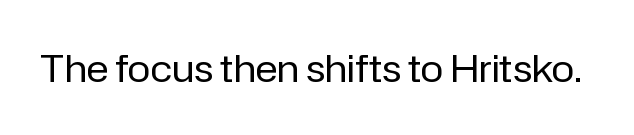
Q: Is the text bold? A: No.
Q: Is the text italic (slanted)? A: No, it is upright.
Q: Is the typeface a serif or a sans-serif typeface? A: Sans-serif.
Q: Is the text underlined? A: No.
Q: Is the spacing between letters normal or unusually wide? A: Normal.
Q: Width (condensed, normal, or wide)? A: Normal.
Q: Stroke contrast? A: Low.
Q: x-height? A: Medium.
Q: Monospaced? A: No.
